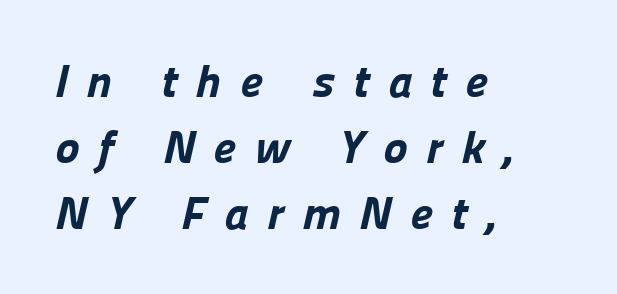
The image shows 46 px bold sans-serif type; set left-aligned, normal line spacing (1.44x), unusually wide letter spacing (+0.4 em), not underlined; low stroke contrast and a medium x-height.
